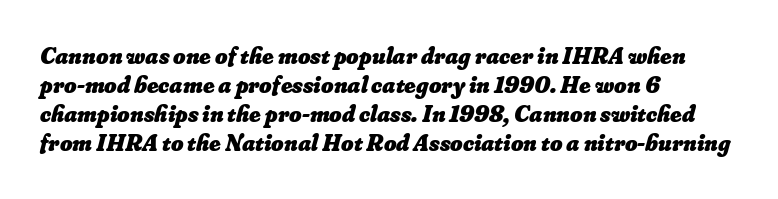
{"bold": "yes", "underline": "no", "align": "left", "line_spacing_ratio": 1.21, "letter_spacing": "normal", "letter_spacing_em": 0.0, "glyph_px": 24}
